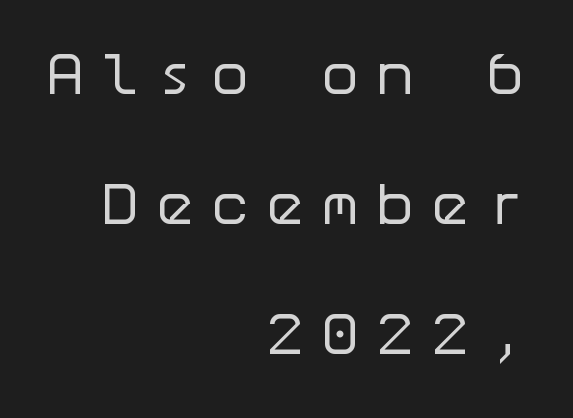
{"serif": "no", "italic": "no", "bold": "no", "weight": "regular", "width": "normal", "stroke_contrast": "low", "x_height": "medium", "underline": "no", "align": "right", "line_spacing": "loose", "line_spacing_ratio": 2.17, "letter_spacing": "wide", "letter_spacing_em": 0.25, "glyph_px": 60}
